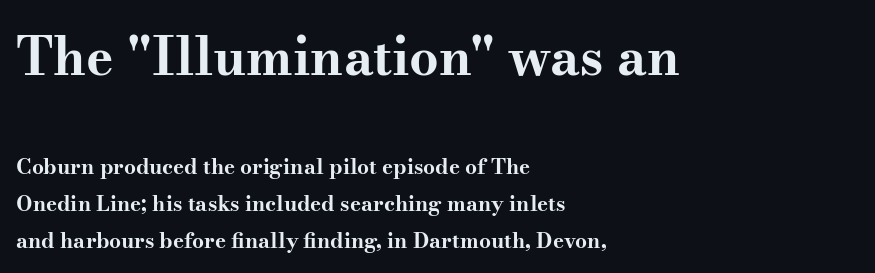
{"serif": "yes", "italic": "no", "bold": "yes", "weight": "bold", "width": "wide", "stroke_contrast": "medium", "x_height": "small", "monospaced": "no", "underline": "no", "align": "left", "line_spacing_ratio": 1.77, "letter_spacing": "normal", "letter_spacing_em": 0.0, "larger_block": "first", "size_ratio": 2.48, "glyph_px": 52}
